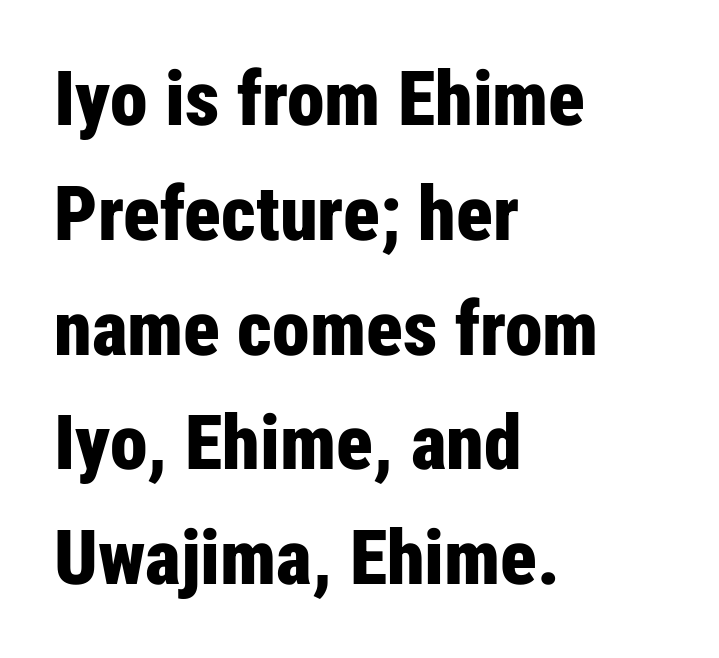
You can tell from the bare stems that sans-serif type was used. Unmarked baselines from the first word to the last. Proportional: the letters do not fall into vertical columns. This sample keeps an unexceptional amount of space between lines. It's the straight-up-and-down kind of type.
